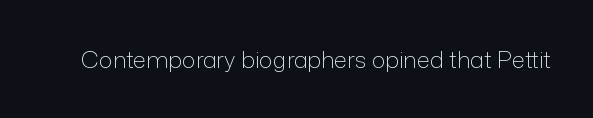
{"italic": "no", "bold": "no", "underline": "no", "letter_spacing": "normal", "letter_spacing_em": 0.0, "glyph_px": 23}
